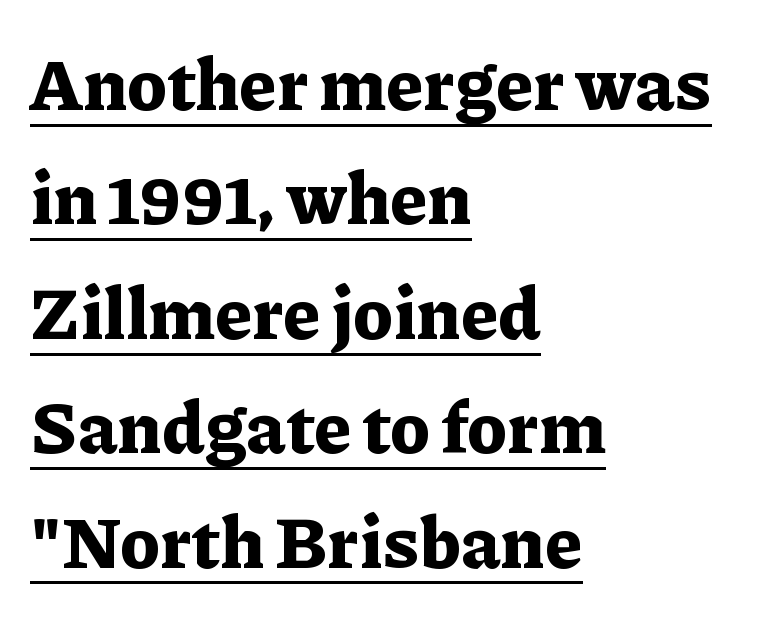
{"serif": "yes", "italic": "no", "bold": "yes", "weight": "bold", "width": "normal", "stroke_contrast": "low", "x_height": "medium", "monospaced": "no", "underline": "yes", "align": "left", "line_spacing": "normal", "line_spacing_ratio": 1.59, "letter_spacing": "normal", "letter_spacing_em": 0.0, "glyph_px": 72}
